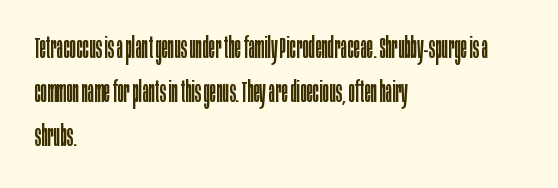
The image shows 30 px regular-weight, condensed sans-serif type, upright; set left-aligned, normal line spacing (1.46x), normal letter spacing, not underlined; low stroke contrast and a large x-height.
